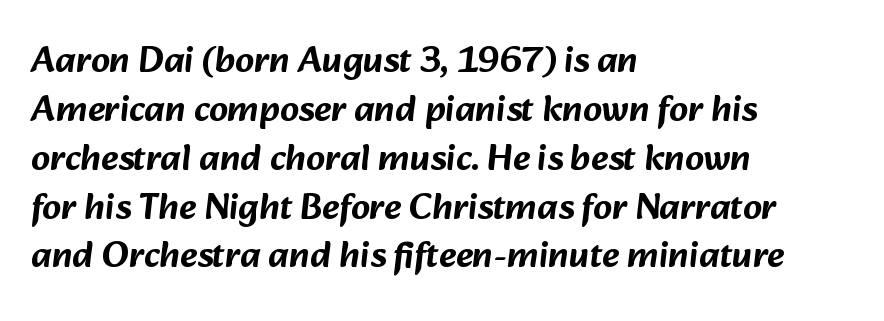
The image shows 37 px sans-serif type; set left-aligned, normal line spacing (1.32x), normal letter spacing, not underlined; low stroke contrast and a medium x-height.
